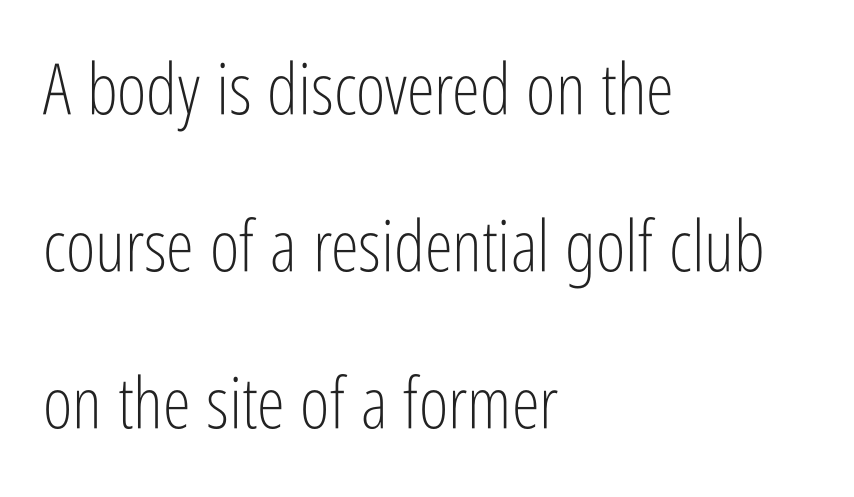
Q: Is the text bold? A: No.
Q: Is the text italic (slanted)? A: No, it is upright.
Q: Is the typeface a serif or a sans-serif typeface? A: Sans-serif.
Q: Is the text underlined? A: No.
Q: How is the paragraph aligned? A: Left-aligned.
Q: Is the spacing between letters normal or unusually wide? A: Normal.
Q: Is the spacing between lines tight, normal or loose? A: Loose.
Q: Width (condensed, normal, or wide)? A: Condensed.
Q: Stroke contrast? A: Low.
Q: x-height? A: Medium.
Q: Monospaced? A: No.
